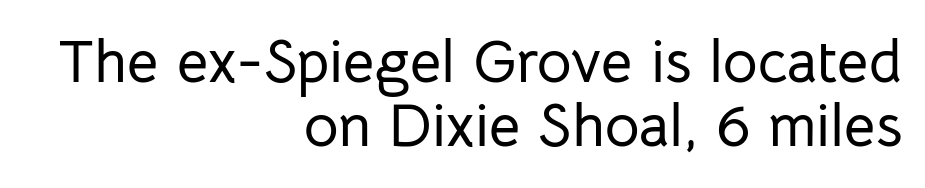
{"serif": "no", "italic": "no", "width": "normal", "stroke_contrast": "low", "x_height": "medium", "monospaced": "no", "underline": "no", "align": "right", "line_spacing": "tight", "line_spacing_ratio": 1.07, "letter_spacing": "normal", "letter_spacing_em": 0.0, "glyph_px": 60}
